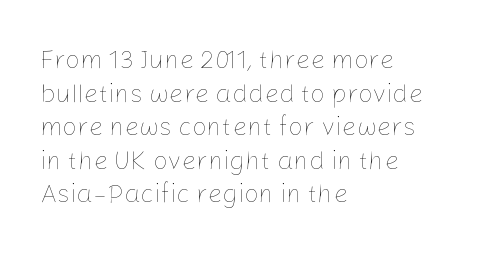
Interline gaps are of average width in this sample. In terms of posture, this sample is upright. Teacher's note: observe the even left margin — that is flush-left alignment. The cut favours lightness, reaching ordinary text weight at its darkest.
